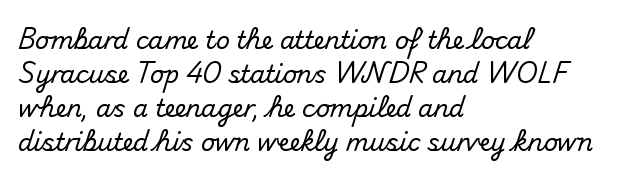
The image shows 24 px text type; set left-aligned, normal line spacing (1.42x), normal letter spacing, not underlined.
